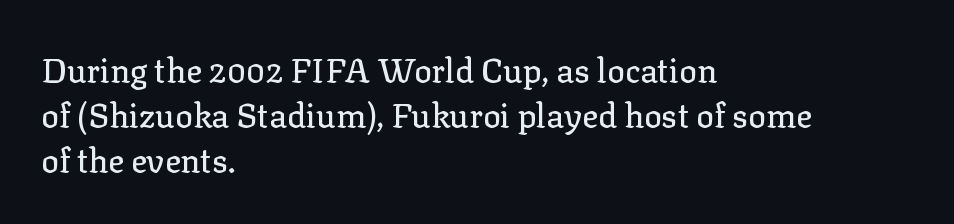
Q: Is the text italic (slanted)? A: No, it is upright.
Q: Is the typeface a serif or a sans-serif typeface? A: Serif.
Q: Is the text underlined? A: No.
Q: How is the paragraph aligned? A: Left-aligned.
Q: Is the spacing between letters normal or unusually wide? A: Normal.
Q: Is the spacing between lines tight, normal or loose? A: Normal.
Q: Width (condensed, normal, or wide)? A: Normal.
Q: Stroke contrast? A: Low.
Q: x-height? A: Medium.
Q: Monospaced? A: No.
